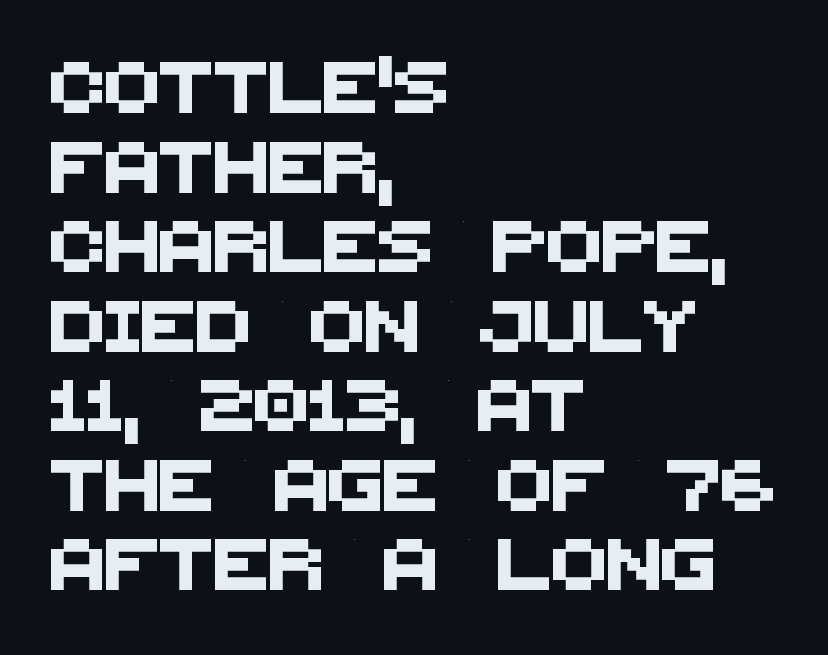
The image shows 51 px sans-serif type; set left-aligned, normal line spacing (1.56x), normal letter spacing, not underlined; medium stroke contrast and a large x-height.
